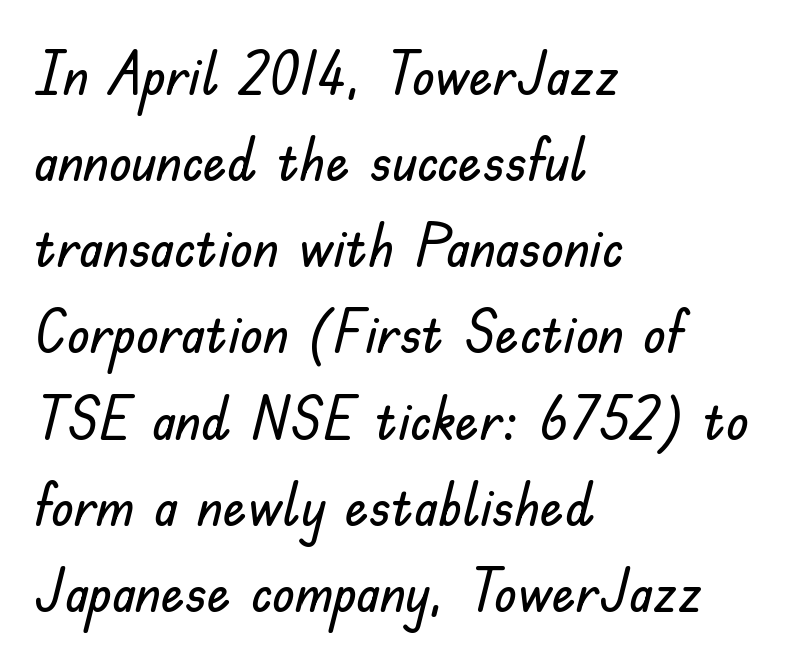
{"serif": "no", "width": "normal", "stroke_contrast": "low", "x_height": "small", "monospaced": "no", "underline": "no", "align": "left", "line_spacing": "normal", "line_spacing_ratio": 1.46, "letter_spacing": "normal", "letter_spacing_em": 0.0, "glyph_px": 59}
